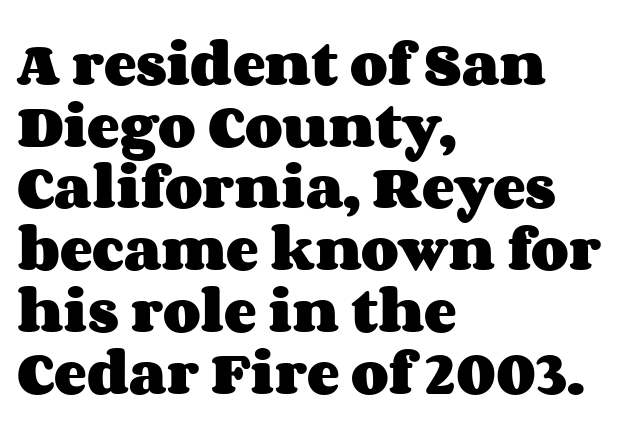
{"italic": "no", "bold": "yes", "weight": "heavy", "width": "wide", "stroke_contrast": "medium", "x_height": "large", "monospaced": "no", "underline": "no", "align": "left", "line_spacing": "normal", "line_spacing_ratio": 1.26, "letter_spacing": "normal", "letter_spacing_em": 0.0, "glyph_px": 49}
